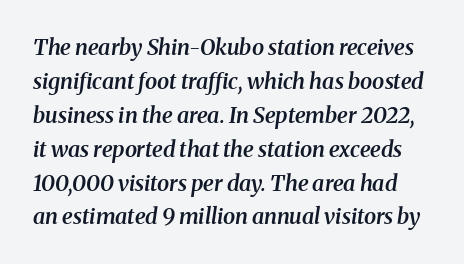
One glance says typical: line gaps are just what's usual. In terms of posture, this sample is oblique. Nobody touched the tracking dial on this one. Semibold letterforms, between regular and bold. Check under the words: just untouched page.
